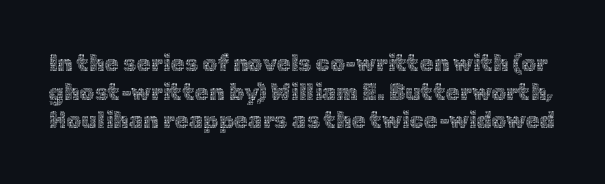
{"italic": "no", "bold": "no", "underline": "no", "line_spacing_ratio": 1.24, "letter_spacing": "normal", "letter_spacing_em": 0.0, "glyph_px": 23}
